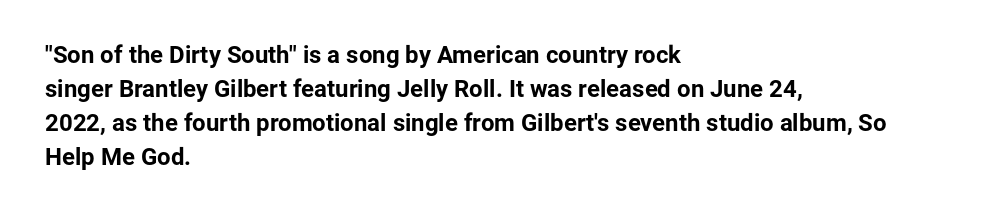
The image shows 24 px bold type, upright; set left-aligned, normal line spacing (1.42x), normal letter spacing, not underlined.
